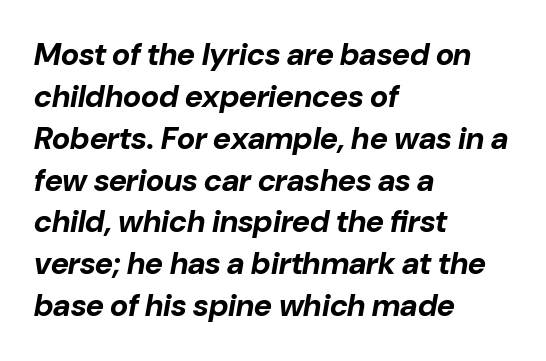
The image shows 31 px bold type, italic (leaning right); set left-aligned, normal line spacing (1.35x), normal letter spacing, not underlined; low stroke contrast and a medium x-height.
